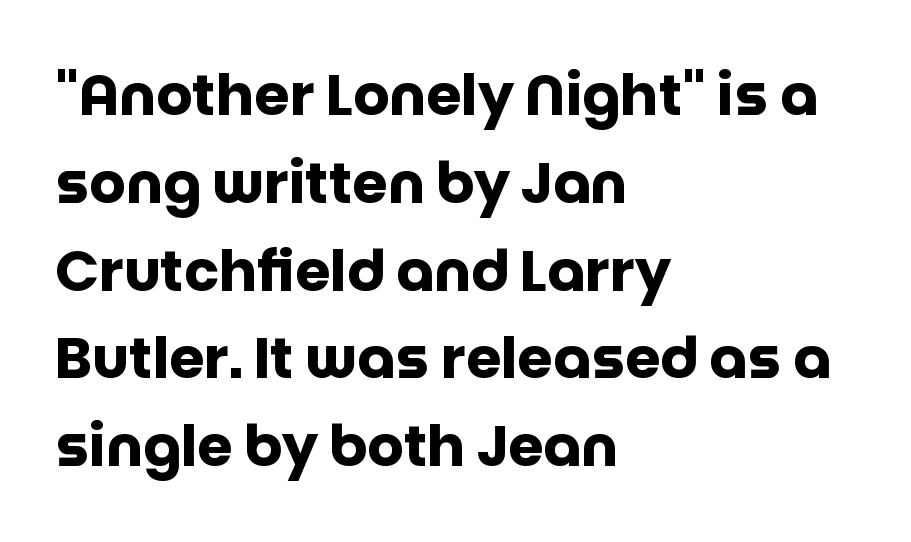
Successive baselines arrive at the customary interval. The letters are bold, with thick, heavy strokes. Unlike a traditional serif, this face leaves its strokes unadorned. Has an underline been added? It has not. The letters advance in unequal steps, a hallmark of proportional type.
